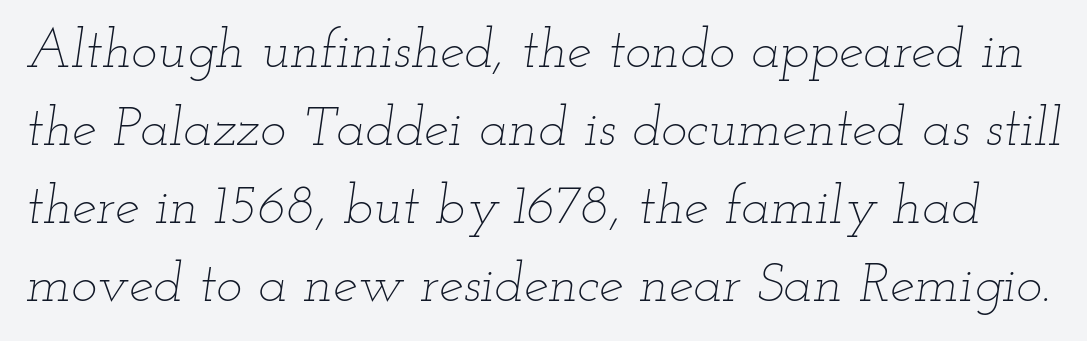
Q: Is the text bold? A: No.
Q: Is the text italic (slanted)? A: Yes, it leans right by about 12 degrees.
Q: Is the text underlined? A: No.
Q: Is the spacing between letters normal or unusually wide? A: Normal.
Q: Is the spacing between lines tight, normal or loose? A: Normal.
Q: Width (condensed, normal, or wide)? A: Wide.
Q: Stroke contrast? A: Low.
Q: x-height? A: Small.
Q: Monospaced? A: No.
